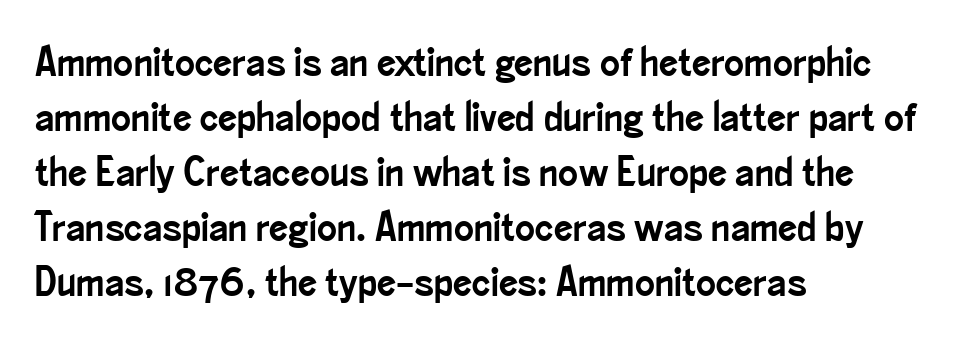
The image shows 42 px condensed sans-serif type, upright; set left-aligned, normal line spacing (1.31x), normal letter spacing, not underlined; low stroke contrast and a small x-height.
